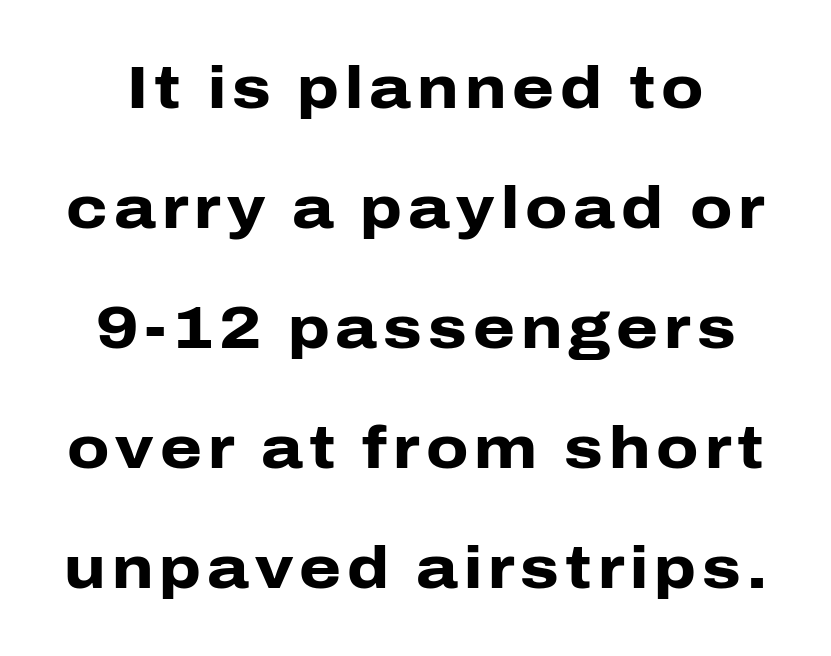
Q: Is the text bold? A: Yes.
Q: Is the text italic (slanted)? A: No, it is upright.
Q: Is the typeface a serif or a sans-serif typeface? A: Sans-serif.
Q: Is the text underlined? A: No.
Q: Is the spacing between lines tight, normal or loose? A: Loose.
Q: Width (condensed, normal, or wide)? A: Normal.
Q: Stroke contrast? A: Low.
Q: x-height? A: Medium.
Q: Monospaced? A: No.
